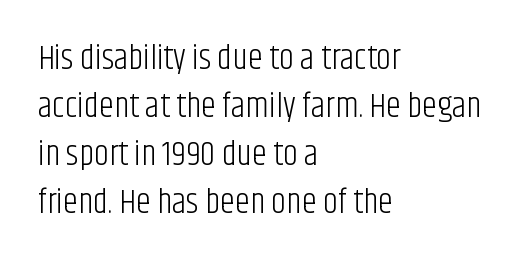
Q: Is the text bold? A: No.
Q: Is the text italic (slanted)? A: No, it is upright.
Q: Is the typeface a serif or a sans-serif typeface? A: Sans-serif.
Q: Is the text underlined? A: No.
Q: How is the paragraph aligned? A: Left-aligned.
Q: Is the spacing between letters normal or unusually wide? A: Normal.
Q: Is the spacing between lines tight, normal or loose? A: Normal.
Q: Width (condensed, normal, or wide)? A: Condensed.
Q: Stroke contrast? A: Low.
Q: x-height? A: Large.
Q: Monospaced? A: No.
